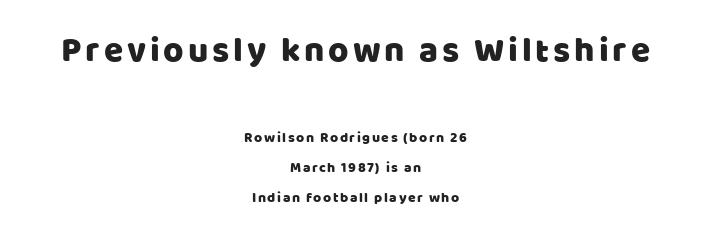
The image shows 35 px sans-serif type, upright; set centered, loose line spacing (2.14x), not underlined; the first (top) block is 2.5x larger; low stroke contrast and a large x-height.
